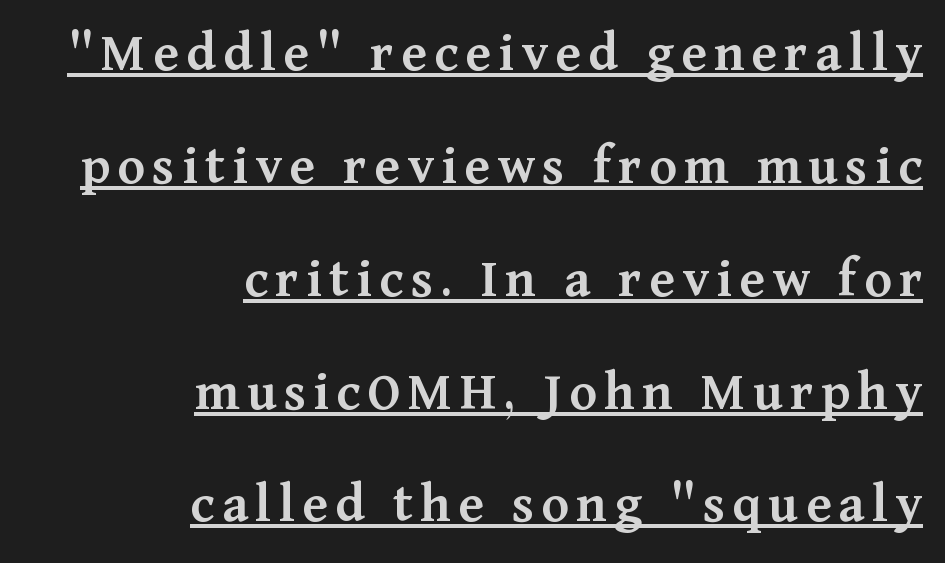
Q: Is the text bold? A: Semi-bold.
Q: Is the text italic (slanted)? A: No, it is upright.
Q: Is the typeface a serif or a sans-serif typeface? A: Serif.
Q: Is the text underlined? A: Yes.
Q: How is the paragraph aligned? A: Right-aligned.
Q: Is the spacing between lines tight, normal or loose? A: Loose.
Q: Width (condensed, normal, or wide)? A: Normal.
Q: Stroke contrast? A: Medium.
Q: x-height? A: Medium.
Q: Monospaced? A: No.
